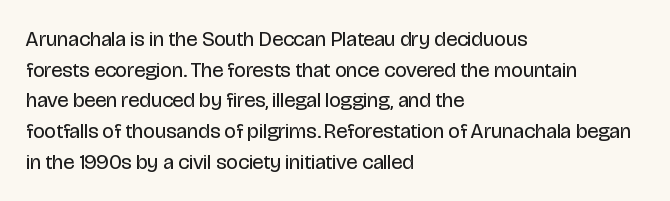
The image shows 21 px text type, upright; set left-aligned, normal line spacing (1.46x), normal letter spacing, not underlined.
